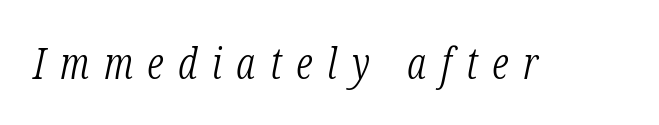
{"serif": "yes", "italic": "yes", "lean": "right", "slant_degrees": 12, "bold": "no", "weight": "light", "width": "condensed", "stroke_contrast": "low", "x_height": "medium", "monospaced": "no", "underline": "no", "letter_spacing": "wide", "letter_spacing_em": 0.34, "glyph_px": 43}
